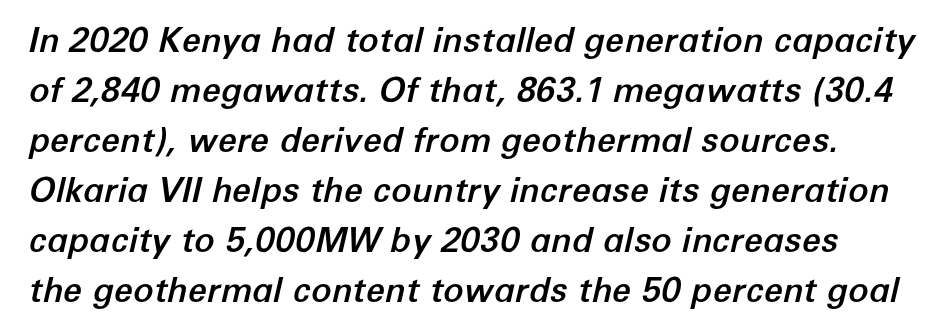
The image shows 34 px text type, italic (leaning right); set normal line spacing (1.47x), normal letter spacing, not underlined; low stroke contrast and a medium x-height.
